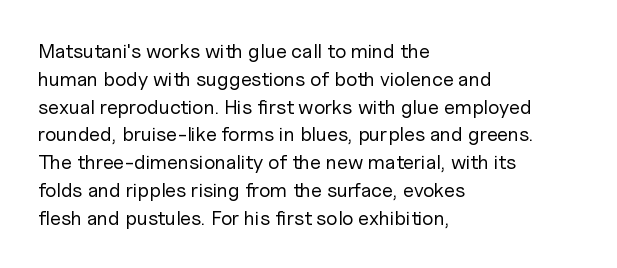
Nothing heavy about these letters — not bold at all. Compared with a centered layout, this one pins lines to the left instead. Spacing between characters is what you'd get straight out of the box. Posture: vertical. Anything drawn beneath the words? Only blank space.
